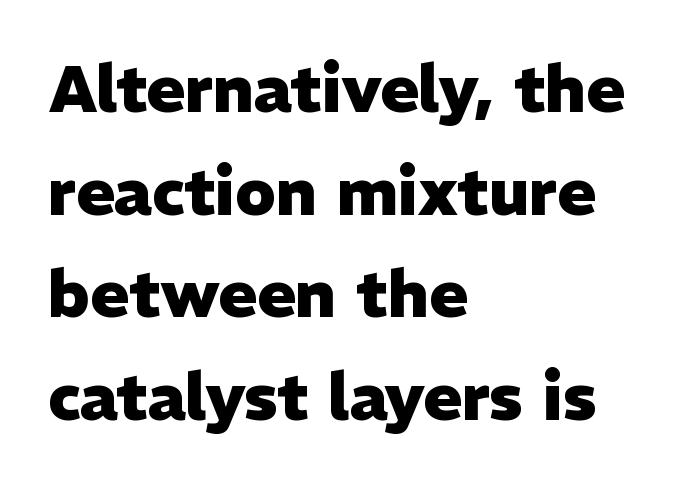
Q: Is the text bold? A: Yes.
Q: Is the text italic (slanted)? A: No, it is upright.
Q: Is the typeface a serif or a sans-serif typeface? A: Sans-serif.
Q: Is the text underlined? A: No.
Q: How is the paragraph aligned? A: Left-aligned.
Q: Is the spacing between letters normal or unusually wide? A: Normal.
Q: Is the spacing between lines tight, normal or loose? A: Normal.
Q: Width (condensed, normal, or wide)? A: Normal.
Q: Stroke contrast? A: Low.
Q: x-height? A: Medium.
Q: Monospaced? A: No.
